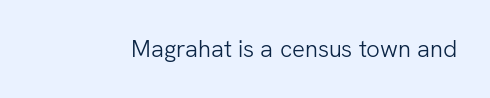
{"italic": "no", "bold": "no", "underline": "no", "letter_spacing": "normal", "letter_spacing_em": 0.0, "glyph_px": 24}
